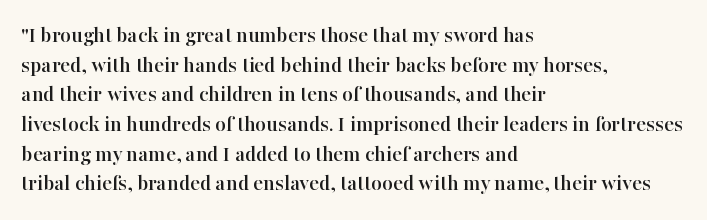
{"italic": "no", "underline": "no", "align": "left", "line_spacing": "normal", "line_spacing_ratio": 1.29, "letter_spacing": "normal", "letter_spacing_em": 0.0, "glyph_px": 23}
